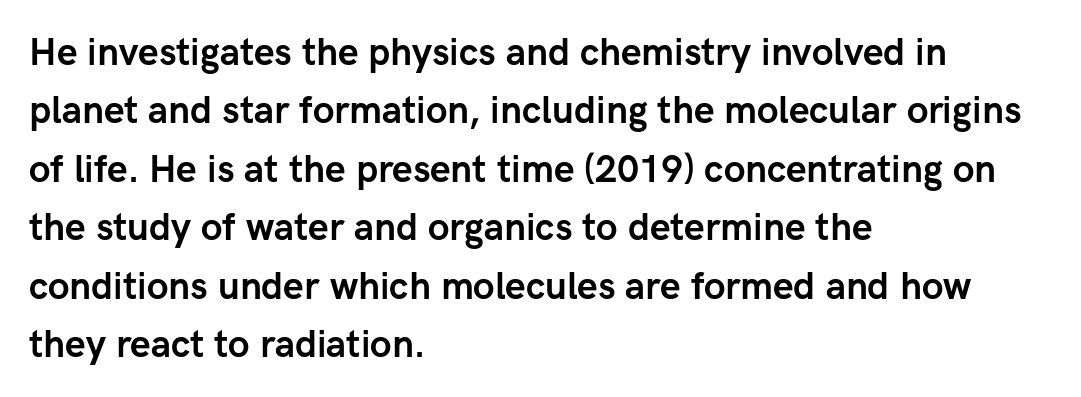
The image shows 37 px semibold sans-serif type, upright; set left-aligned, normal line spacing (1.58x), normal letter spacing, not underlined; low stroke contrast and a medium x-height.
